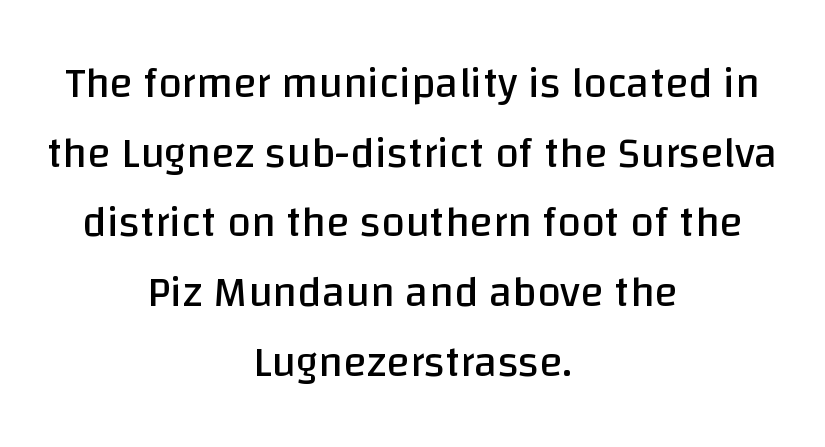
{"serif": "no", "italic": "no", "bold": "no", "weight": "regular", "width": "normal", "stroke_contrast": "low", "x_height": "large", "monospaced": "no", "underline": "no", "align": "center", "line_spacing": "normal", "line_spacing_ratio": 1.62, "letter_spacing": "normal", "letter_spacing_em": 0.0, "glyph_px": 43}
